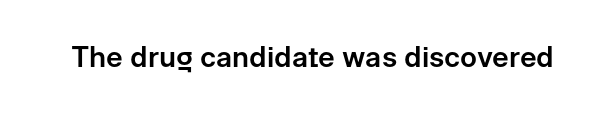
Q: Is the text italic (slanted)? A: No, it is upright.
Q: Is the typeface a serif or a sans-serif typeface? A: Sans-serif.
Q: Is the text underlined? A: No.
Q: Is the spacing between letters normal or unusually wide? A: Normal.
Q: Width (condensed, normal, or wide)? A: Normal.
Q: Stroke contrast? A: Low.
Q: x-height? A: Medium.
Q: Monospaced? A: No.
